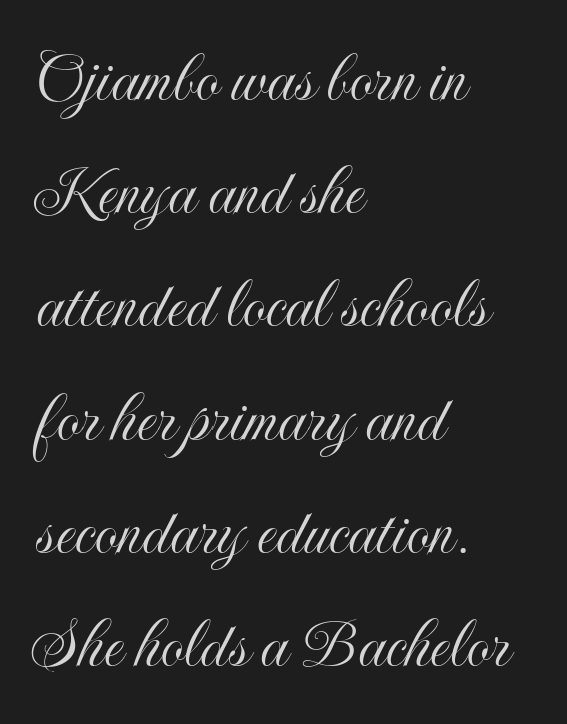
{"width": "condensed", "x_height": "small", "monospaced": "no", "underline": "no", "align": "left", "line_spacing": "normal", "line_spacing_ratio": 1.53, "letter_spacing": "normal", "letter_spacing_em": 0.0, "glyph_px": 74}
